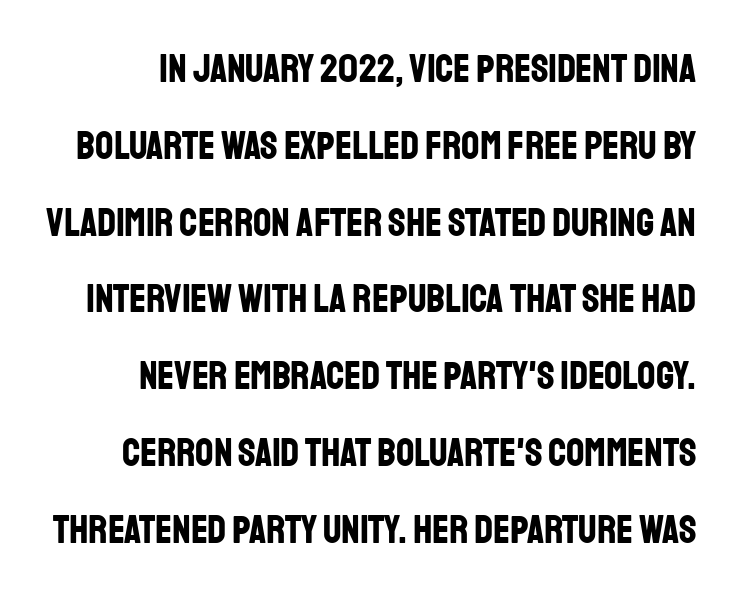
The image shows 40 px bold, condensed sans-serif type, upright; set loose line spacing (1.92x), normal letter spacing, not underlined; low stroke contrast and a large x-height.
